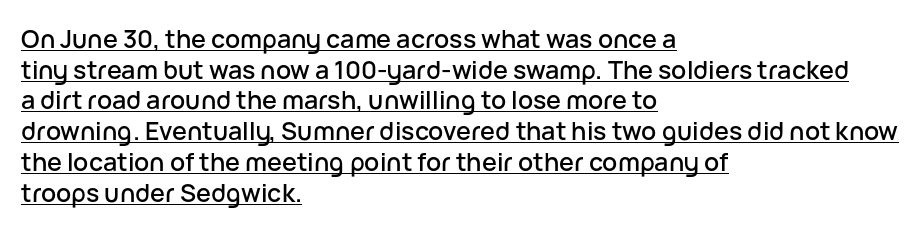
Q: Is the text italic (slanted)? A: No, it is upright.
Q: Is the text underlined? A: Yes.
Q: How is the paragraph aligned? A: Left-aligned.
Q: Is the spacing between letters normal or unusually wide? A: Normal.
